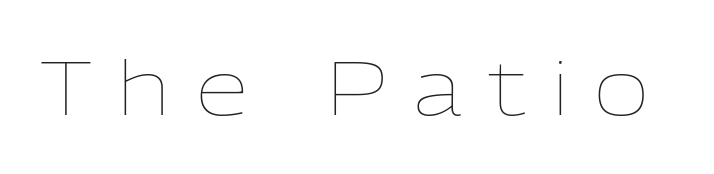
Q: Is the text bold? A: No.
Q: Is the text italic (slanted)? A: No, it is upright.
Q: Is the text underlined? A: No.
Q: Is the spacing between letters normal or unusually wide? A: Unusually wide.
Q: Width (condensed, normal, or wide)? A: Normal.
Q: Stroke contrast? A: Low.
Q: x-height? A: Medium.
Q: Monospaced? A: No.
